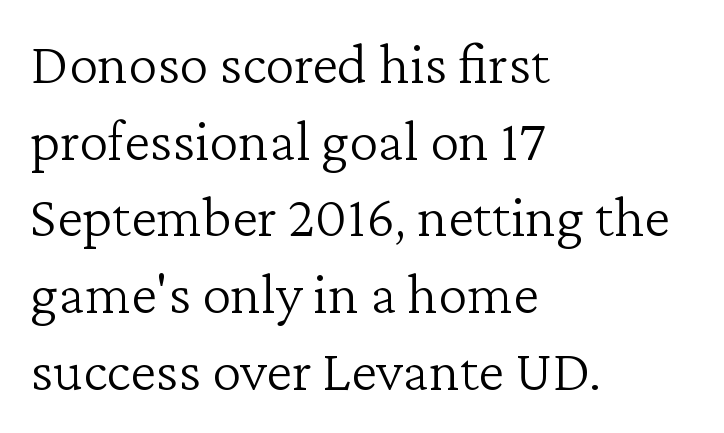
{"serif": "yes", "italic": "no", "bold": "no", "weight": "light", "width": "normal", "stroke_contrast": "low", "x_height": "medium", "monospaced": "no", "underline": "no", "align": "left", "line_spacing": "normal", "line_spacing_ratio": 1.3, "letter_spacing": "normal", "letter_spacing_em": 0.0, "glyph_px": 59}
